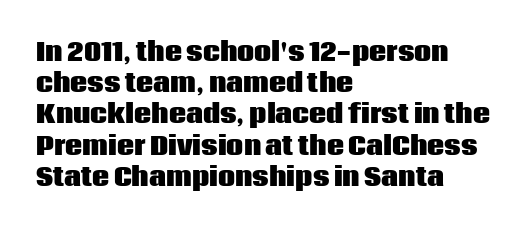
Q: Is the text bold? A: Yes.
Q: Is the text italic (slanted)? A: No, it is upright.
Q: Is the text underlined? A: No.
Q: How is the paragraph aligned? A: Left-aligned.
Q: Is the spacing between letters normal or unusually wide? A: Normal.
Q: Is the spacing between lines tight, normal or loose? A: Normal.
